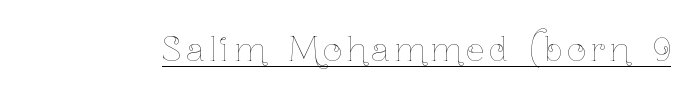
The image shows 33 px thin, condensed type, upright; set underlined; low stroke contrast and a medium x-height.
